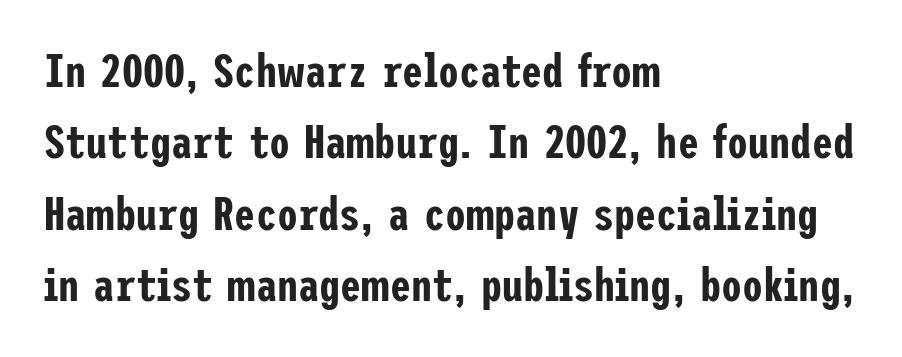
The image shows 47 px condensed sans-serif type, upright; set left-aligned, normal line spacing (1.52x), normal letter spacing, not underlined; low stroke contrast and a medium x-height.
